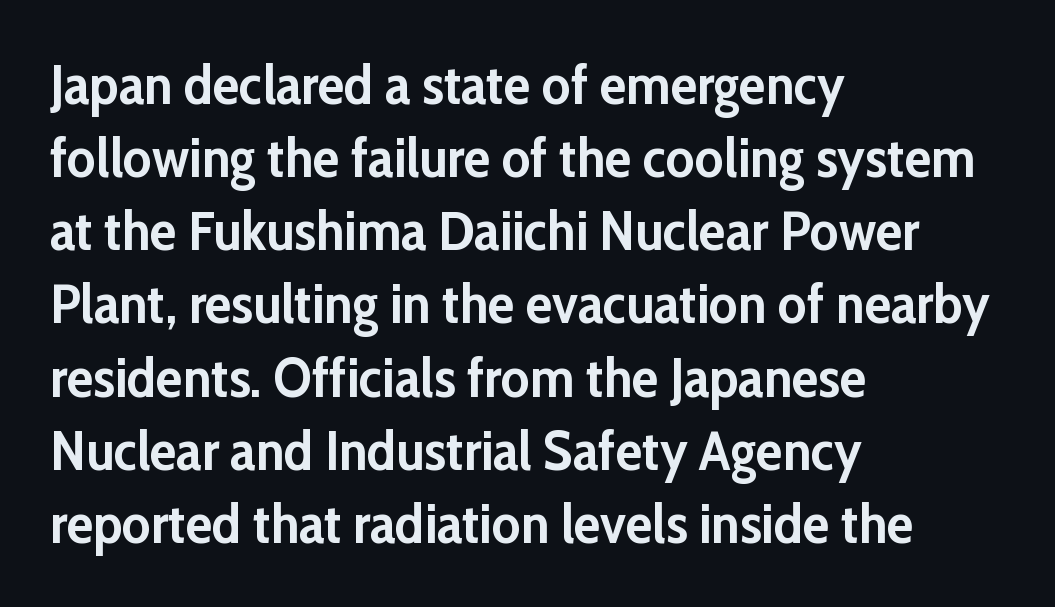
The image shows 55 px semibold sans-serif type, upright; set left-aligned, normal line spacing (1.33x), normal letter spacing, not underlined; low stroke contrast and a medium x-height.
